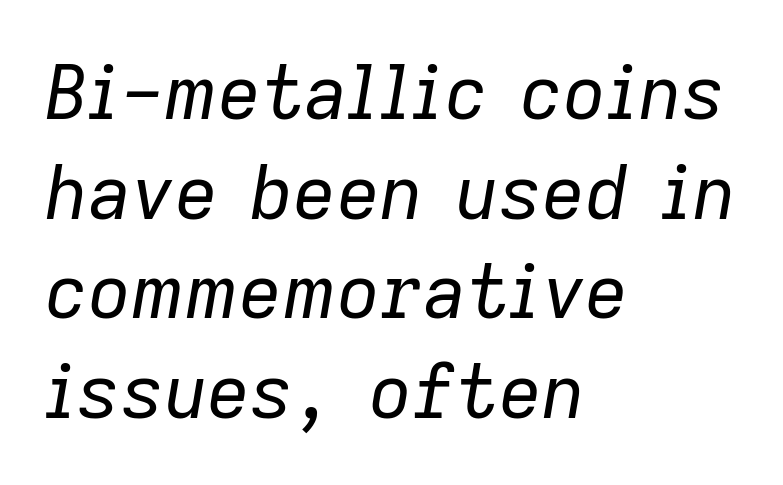
{"italic": "yes", "lean": "right", "slant_degrees": 9, "bold": "no", "weight": "regular", "width": "normal", "stroke_contrast": "low", "x_height": "medium", "monospaced": "no", "underline": "no", "align": "left", "line_spacing": "normal", "line_spacing_ratio": 1.33, "letter_spacing": "normal", "letter_spacing_em": 0.0, "glyph_px": 75}
